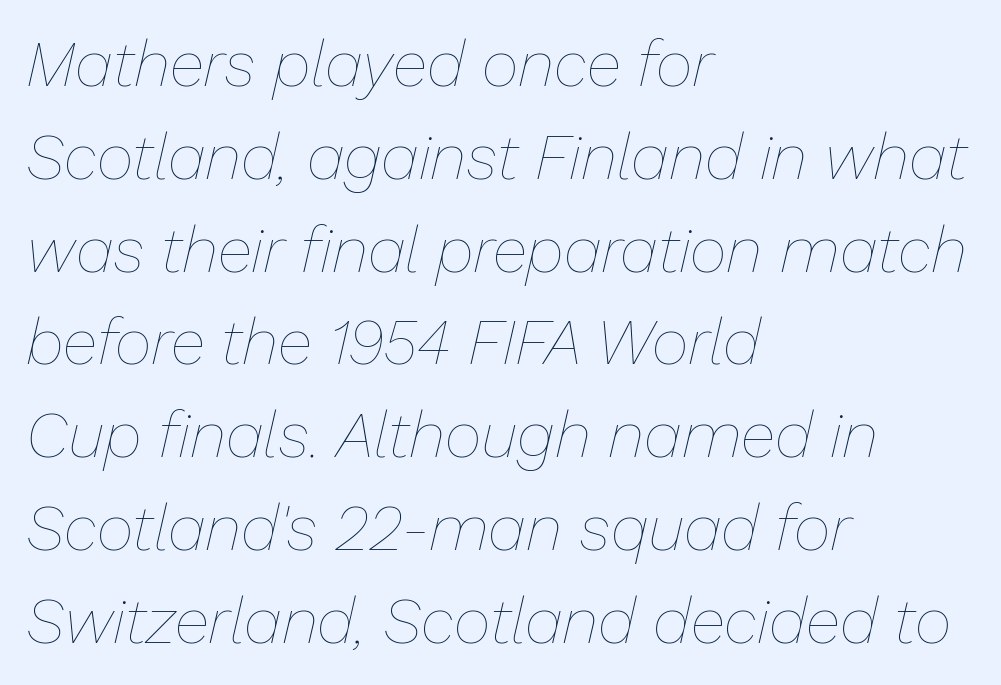
A classic flush-left, rag-right setting is used for this passage. Note the varied advance widths — an 'i' is clearly narrower than an 'm'. Check the space under the baseline: it is left empty. The glyphs look as if they've been sheared to an angle.
